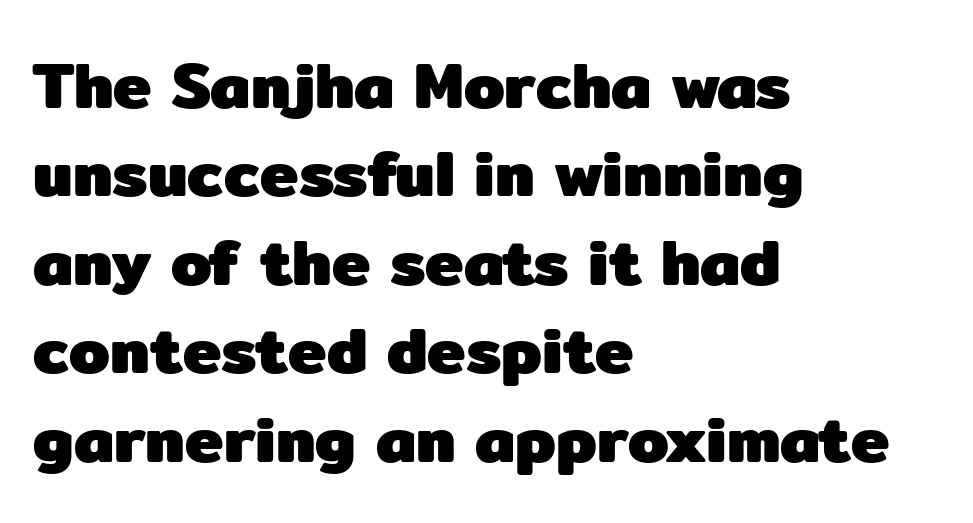
{"serif": "no", "italic": "no", "bold": "yes", "weight": "heavy", "width": "normal", "stroke_contrast": "low", "x_height": "medium", "monospaced": "no", "underline": "no", "align": "left", "line_spacing": "normal", "line_spacing_ratio": 1.36, "letter_spacing": "normal", "letter_spacing_em": 0.0, "glyph_px": 65}
